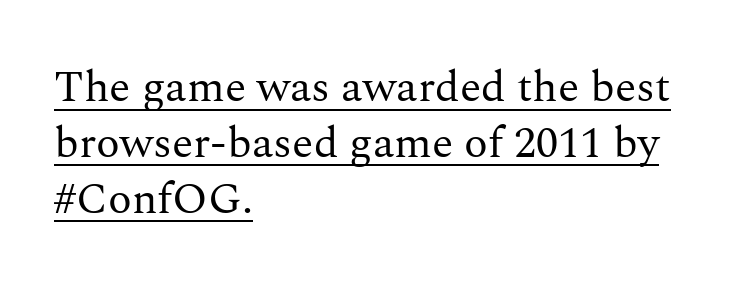
{"serif": "yes", "italic": "no", "bold": "no", "weight": "regular", "width": "normal", "stroke_contrast": "medium", "x_height": "medium", "monospaced": "no", "underline": "yes", "align": "left", "line_spacing": "normal", "line_spacing_ratio": 1.27, "letter_spacing": "normal", "letter_spacing_em": 0.0, "glyph_px": 44}
